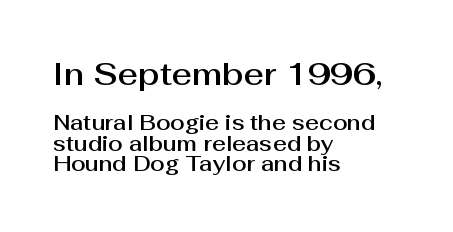
The image shows 31 px sans-serif type, upright; set left-aligned, tight line spacing (0.98x), normal letter spacing, not underlined; the first (top) block is 1.48x larger; medium stroke contrast and a medium x-height.
